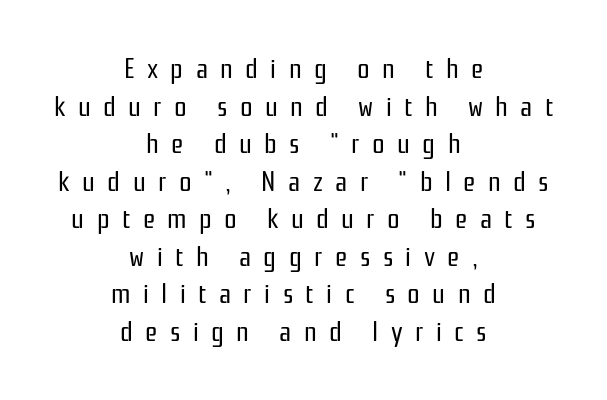
Q: Is the text bold? A: No.
Q: Is the text italic (slanted)? A: No, it is upright.
Q: Is the typeface a serif or a sans-serif typeface? A: Sans-serif.
Q: Is the text underlined? A: No.
Q: How is the paragraph aligned? A: Centered.
Q: Is the spacing between letters normal or unusually wide? A: Unusually wide.
Q: Is the spacing between lines tight, normal or loose? A: Normal.
Q: Width (condensed, normal, or wide)? A: Condensed.
Q: Stroke contrast? A: Low.
Q: x-height? A: Medium.
Q: Monospaced? A: No.
